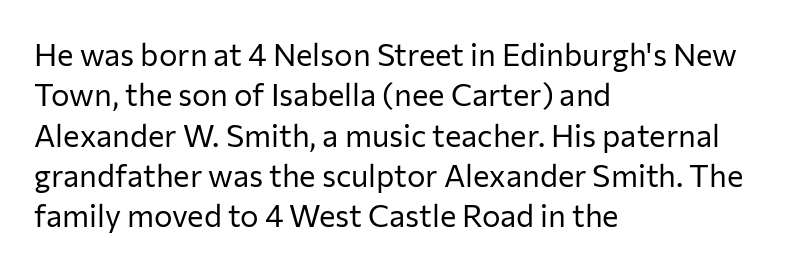
The image shows 31 px regular-weight sans-serif type, upright; set left-aligned, normal line spacing (1.3x), normal letter spacing, not underlined; low stroke contrast and a medium x-height.
